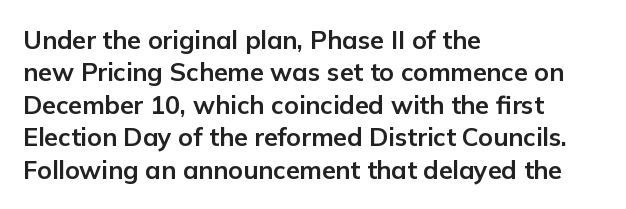
Q: Is the text bold? A: Yes.
Q: Is the text italic (slanted)? A: No, it is upright.
Q: Is the text underlined? A: No.
Q: How is the paragraph aligned? A: Left-aligned.
Q: Is the spacing between letters normal or unusually wide? A: Normal.
Q: Is the spacing between lines tight, normal or loose? A: Normal.
